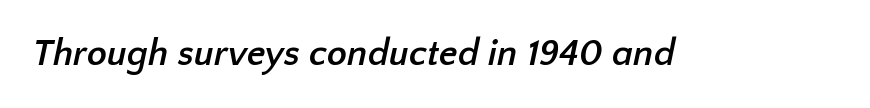
Q: Is the text bold? A: Yes.
Q: Is the typeface a serif or a sans-serif typeface? A: Sans-serif.
Q: Is the text underlined? A: No.
Q: Is the spacing between letters normal or unusually wide? A: Normal.
Q: Width (condensed, normal, or wide)? A: Normal.
Q: Stroke contrast? A: Low.
Q: x-height? A: Medium.
Q: Monospaced? A: No.
